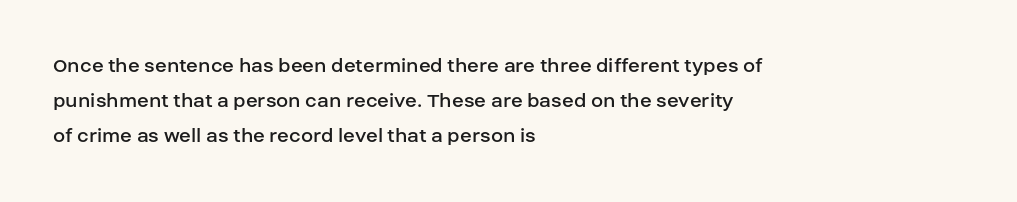
{"italic": "no", "bold": "no", "underline": "no", "align": "left", "line_spacing": "normal", "line_spacing_ratio": 1.6, "letter_spacing": "normal", "letter_spacing_em": 0.0, "glyph_px": 22}
